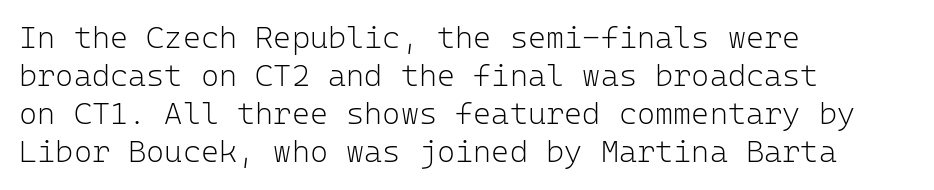
Q: Is the text bold? A: No.
Q: Is the text italic (slanted)? A: No, it is upright.
Q: Is the typeface a serif or a sans-serif typeface? A: Sans-serif.
Q: Is the text underlined? A: No.
Q: How is the paragraph aligned? A: Left-aligned.
Q: Is the spacing between letters normal or unusually wide? A: Normal.
Q: Width (condensed, normal, or wide)? A: Normal.
Q: Stroke contrast? A: Low.
Q: x-height? A: Medium.
Q: Monospaced? A: Yes.
